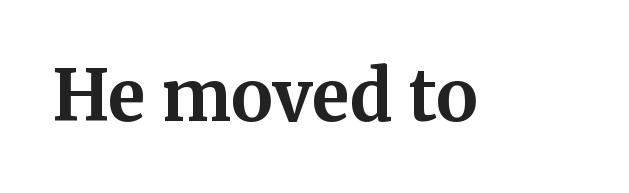
The image shows 70 px bold serif type, upright; set normal letter spacing, not underlined; medium stroke contrast and a medium x-height.
